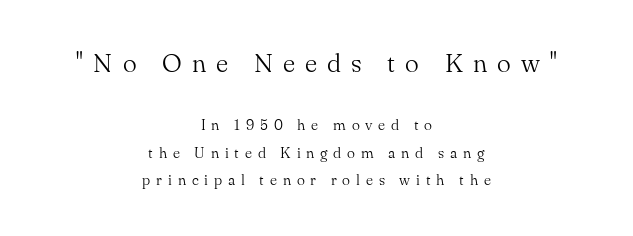
The initial chunk of copy outweighs the following chunk in type size. A quiet, ordinary-to-light weight characterises the typeface. Does the lettering tilt? It doesn't — this is upright. Underline: absent.
